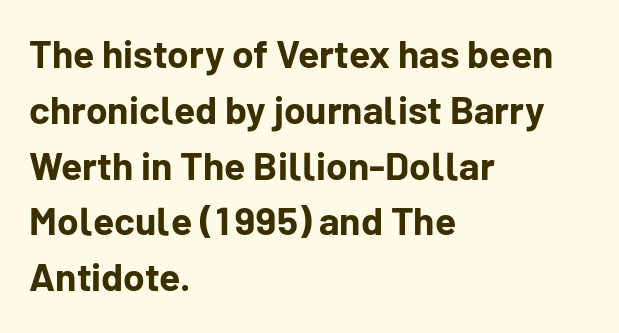
The image shows 39 px bold sans-serif type, upright; set left-aligned, normal line spacing (1.43x), normal letter spacing, not underlined; low stroke contrast and a medium x-height.
